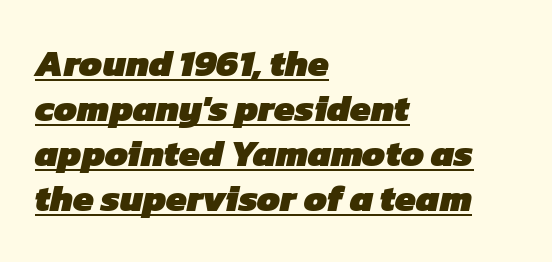
The image shows 37 px heavy sans-serif type; set left-aligned, line spacing 1.22x, normal letter spacing, underlined; low stroke contrast and a medium x-height.
